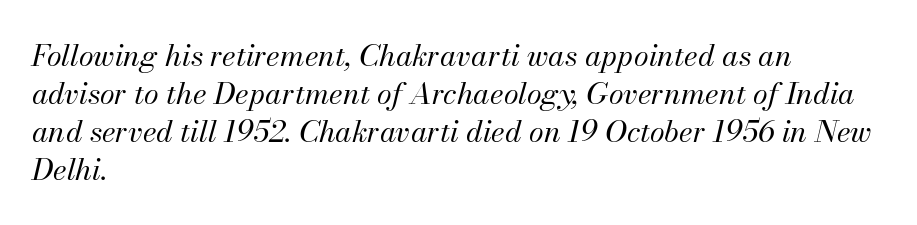
Q: Is the text bold? A: No.
Q: Is the text italic (slanted)? A: Yes, it leans right by about 13 degrees.
Q: Is the text underlined? A: No.
Q: How is the paragraph aligned? A: Left-aligned.
Q: Is the spacing between letters normal or unusually wide? A: Normal.
Q: Is the spacing between lines tight, normal or loose? A: Normal.
Q: Width (condensed, normal, or wide)? A: Normal.
Q: Stroke contrast? A: Medium.
Q: x-height? A: Small.
Q: Monospaced? A: No.
